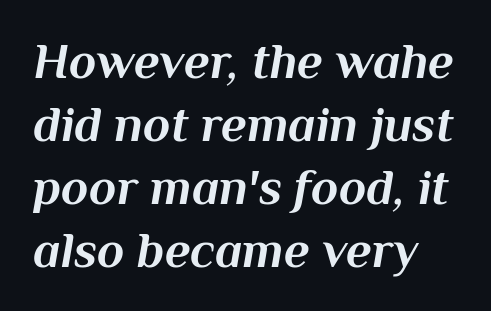
Q: Is the text bold? A: Yes.
Q: Is the text italic (slanted)? A: Yes, it leans right by about 10 degrees.
Q: Is the text underlined? A: No.
Q: Is the spacing between letters normal or unusually wide? A: Normal.
Q: Is the spacing between lines tight, normal or loose? A: Normal.
Q: Width (condensed, normal, or wide)? A: Normal.
Q: Stroke contrast? A: Medium.
Q: x-height? A: Medium.
Q: Monospaced? A: No.
